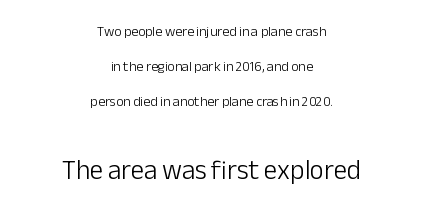
Does the copy run flush right? No — it is centered line by line. Widely set lines give the paragraph a tall, airy silhouette. Stems here are at most as thick as an everyday book face. Type size steps up from the first block to the second. The axis of the letterforms is exactly vertical. Decoration check: the copy has no underline.
